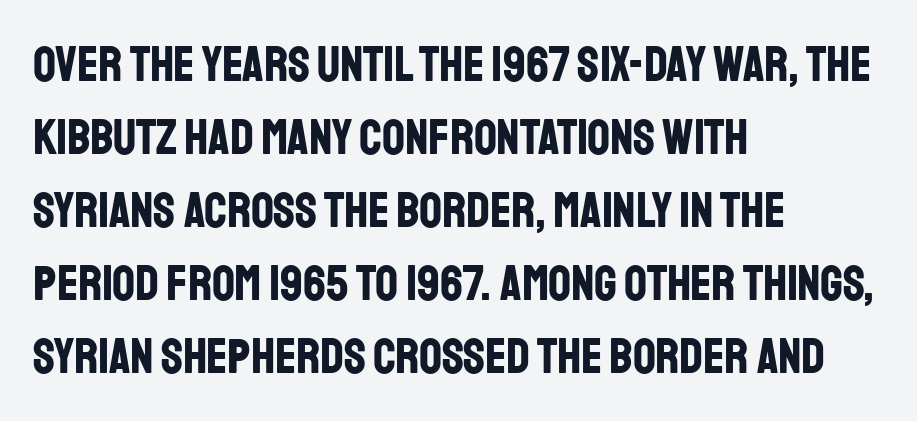
Q: Is the text bold? A: Yes.
Q: Is the text italic (slanted)? A: No, it is upright.
Q: Is the typeface a serif or a sans-serif typeface? A: Sans-serif.
Q: Is the text underlined? A: No.
Q: How is the paragraph aligned? A: Left-aligned.
Q: Is the spacing between letters normal or unusually wide? A: Normal.
Q: Is the spacing between lines tight, normal or loose? A: Normal.
Q: Width (condensed, normal, or wide)? A: Condensed.
Q: Stroke contrast? A: Low.
Q: x-height? A: Large.
Q: Monospaced? A: No.
